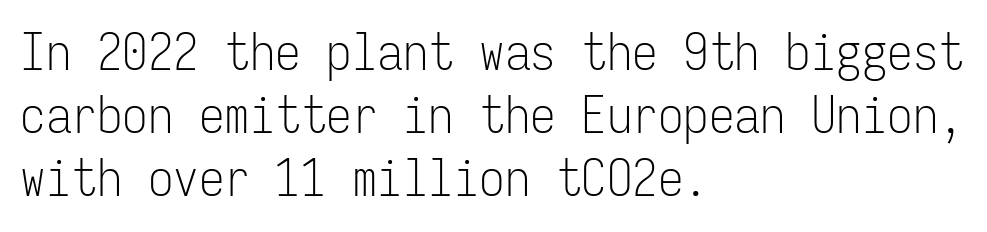
Students, note that the glyphs here touch the page at normal intervals. Horizontal alignment here is leftward, the default for most running prose. Every character here occupies the same horizontal width, giving the sample a typewriter-like rhythm. Nobody drew a line under any word here.
